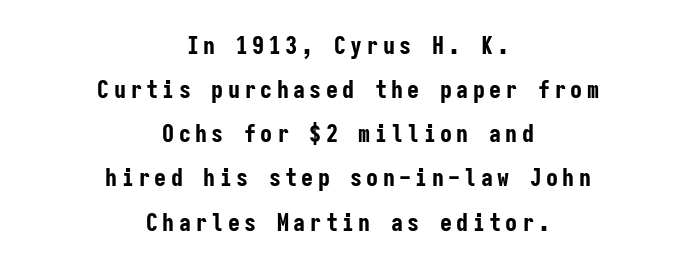
Bare-footed words on every line. The font is running at its bold setting. These lines are centered, leaving both edges ragged. Ascenders rise straight up at ninety degrees.
